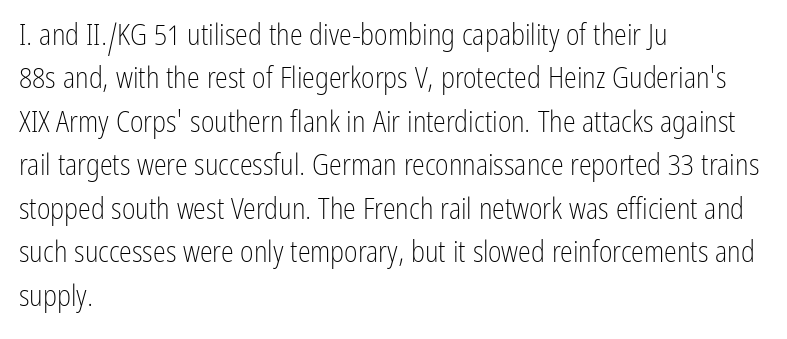
Q: Is the text bold? A: No.
Q: Is the text italic (slanted)? A: No, it is upright.
Q: Is the typeface a serif or a sans-serif typeface? A: Sans-serif.
Q: Is the text underlined? A: No.
Q: How is the paragraph aligned? A: Left-aligned.
Q: Is the spacing between letters normal or unusually wide? A: Normal.
Q: Is the spacing between lines tight, normal or loose? A: Normal.
Q: Width (condensed, normal, or wide)? A: Condensed.
Q: Stroke contrast? A: Low.
Q: x-height? A: Medium.
Q: Monospaced? A: No.
